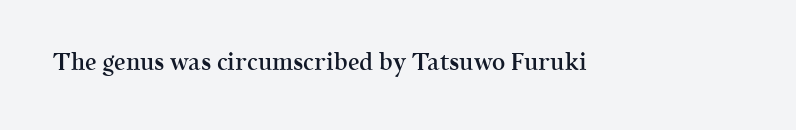
The image shows 23 px text type, upright; set normal letter spacing, not underlined.
